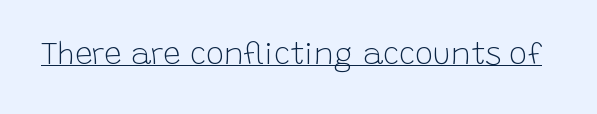
Q: Is the text bold? A: No.
Q: Is the text italic (slanted)? A: No, it is upright.
Q: Is the typeface a serif or a sans-serif typeface? A: Sans-serif.
Q: Is the text underlined? A: Yes.
Q: Is the spacing between letters normal or unusually wide? A: Normal.
Q: Width (condensed, normal, or wide)? A: Normal.
Q: Stroke contrast? A: Low.
Q: x-height? A: Large.
Q: Monospaced? A: No.
